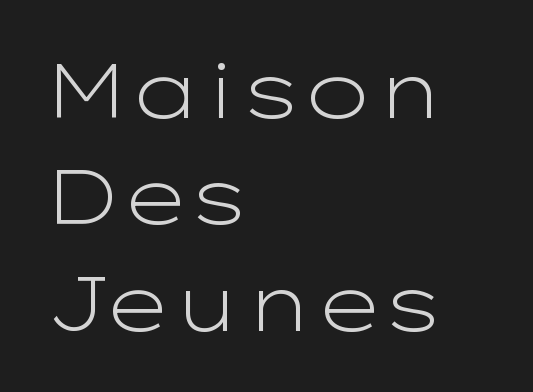
{"serif": "no", "italic": "no", "bold": "no", "weight": "light", "width": "wide", "stroke_contrast": "low", "x_height": "medium", "monospaced": "no", "underline": "no", "align": "left", "line_spacing": "normal", "line_spacing_ratio": 1.4, "letter_spacing": "normal", "letter_spacing_em": 0.0, "glyph_px": 76}
